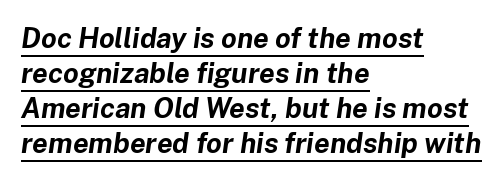
Q: Is the text bold? A: Yes.
Q: Is the text italic (slanted)? A: Yes, it leans right by about 8 degrees.
Q: Is the text underlined? A: Yes.
Q: How is the paragraph aligned? A: Left-aligned.
Q: Is the spacing between letters normal or unusually wide? A: Normal.
Q: Is the spacing between lines tight, normal or loose? A: Normal.
Q: Width (condensed, normal, or wide)? A: Normal.
Q: Stroke contrast? A: Low.
Q: x-height? A: Medium.
Q: Monospaced? A: No.
